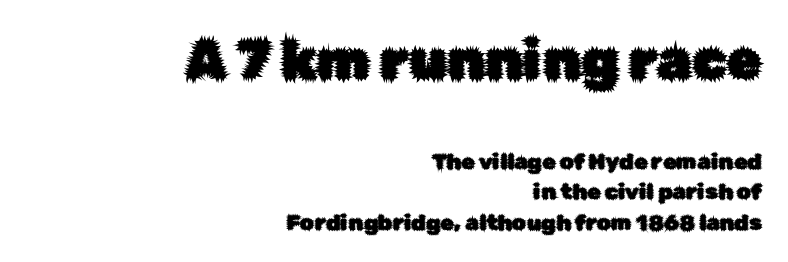
Q: Is the text italic (slanted)? A: No, it is upright.
Q: Is the typeface a serif or a sans-serif typeface? A: Sans-serif.
Q: Is the text underlined? A: No.
Q: How is the paragraph aligned? A: Right-aligned.
Q: Is the spacing between letters normal or unusually wide? A: Normal.
Q: Is the spacing between lines tight, normal or loose? A: Normal.
Q: Which block of text is set in a larger size, the first (top) or the second (bottom)? A: The first (top) one.
Q: Width (condensed, normal, or wide)? A: Normal.
Q: Stroke contrast? A: Low.
Q: x-height? A: Medium.
Q: Monospaced? A: No.
